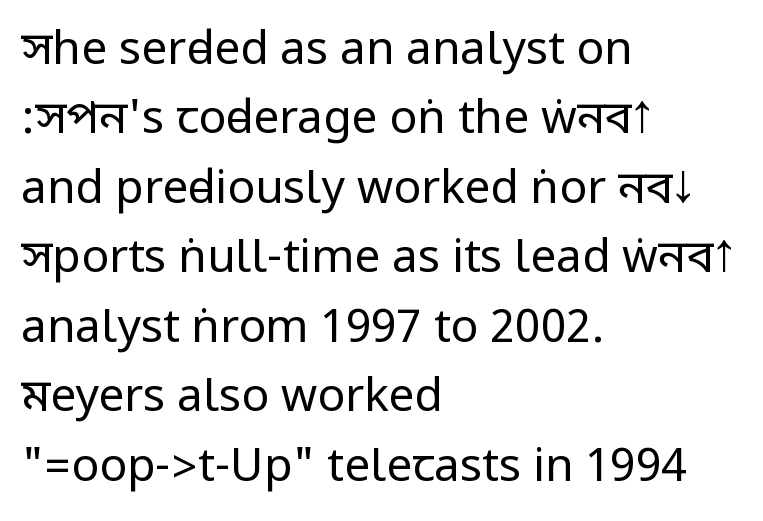
The image shows 46 px regular-weight, condensed sans-serif type, upright; set left-aligned, normal line spacing (1.51x), normal letter spacing, not underlined; low stroke contrast.
